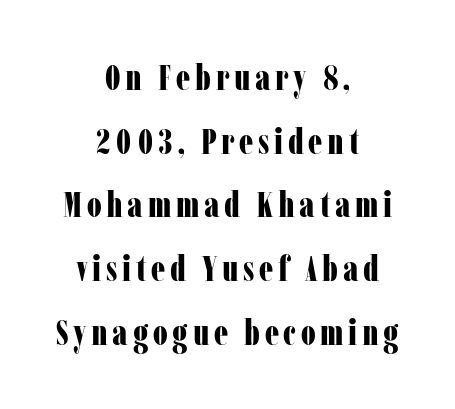
{"serif": "yes", "italic": "no", "bold": "yes", "weight": "bold", "width": "condensed", "stroke_contrast": "low", "x_height": "medium", "monospaced": "no", "underline": "no", "align": "center", "line_spacing_ratio": 1.77, "glyph_px": 36}
